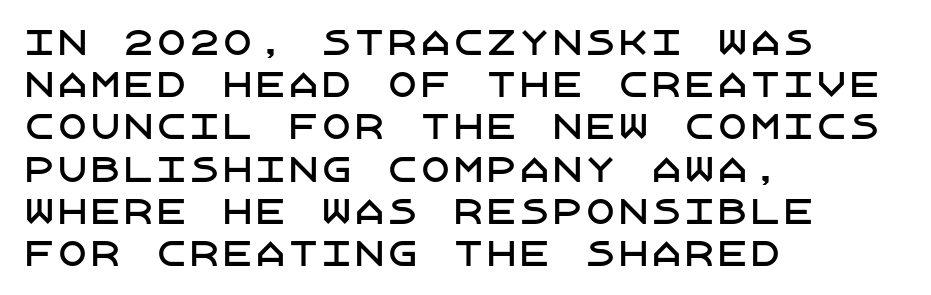
Is the block centered? No — it sits flush against the left margin. Is this a sans? Yes — the strokes have no serifs. How are the letters spaced? Ordinarily, with no added tracking. The area under the type is left untouched.
